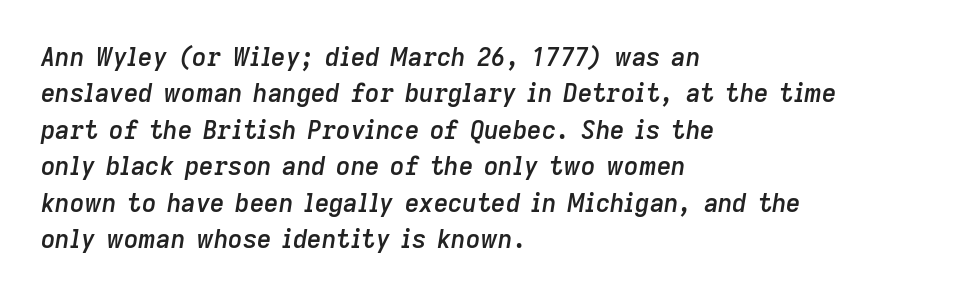
The image shows 25 px text type, italic (leaning right); set left-aligned, normal line spacing (1.46x), normal letter spacing, not underlined.
